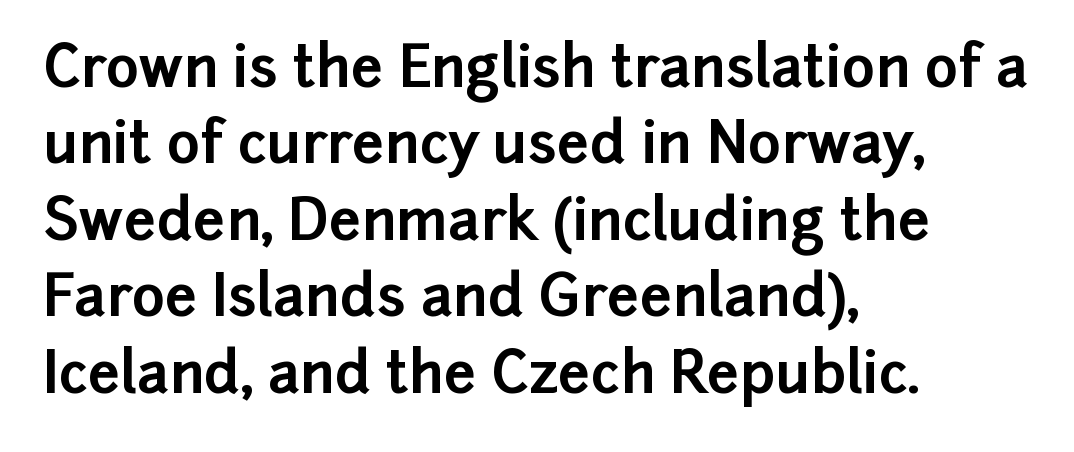
{"serif": "no", "italic": "no", "bold": "yes", "weight": "bold", "width": "normal", "stroke_contrast": "low", "x_height": "medium", "monospaced": "no", "underline": "no", "align": "left", "line_spacing": "normal", "line_spacing_ratio": 1.34, "letter_spacing": "normal", "letter_spacing_em": 0.0, "glyph_px": 57}
